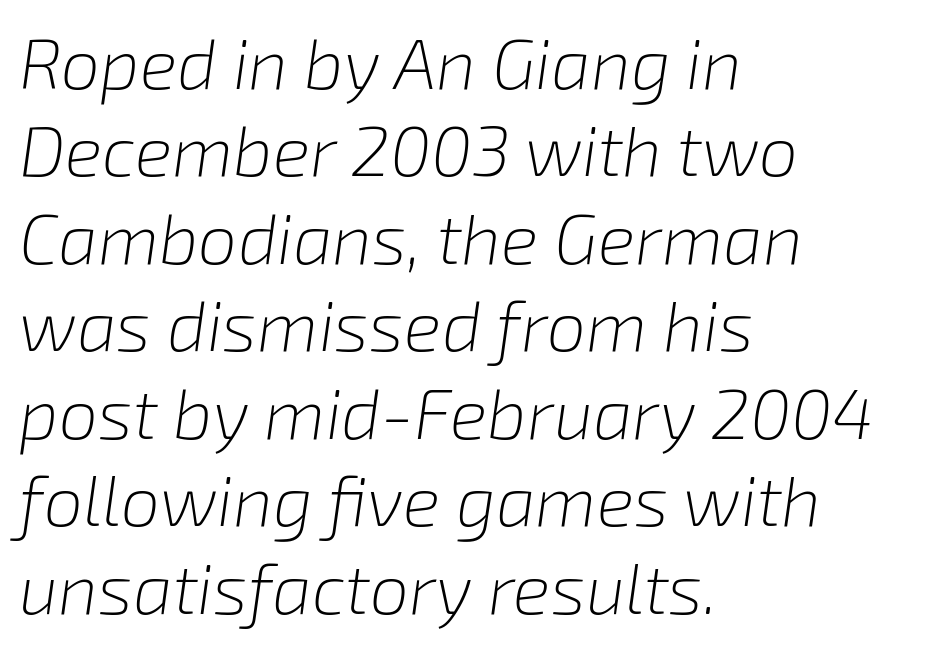
{"italic": "yes", "lean": "right", "slant_degrees": 8, "bold": "no", "weight": "light", "width": "normal", "stroke_contrast": "low", "x_height": "medium", "monospaced": "no", "underline": "no", "align": "left", "line_spacing": "normal", "line_spacing_ratio": 1.25, "letter_spacing": "normal", "letter_spacing_em": 0.0, "glyph_px": 70}
